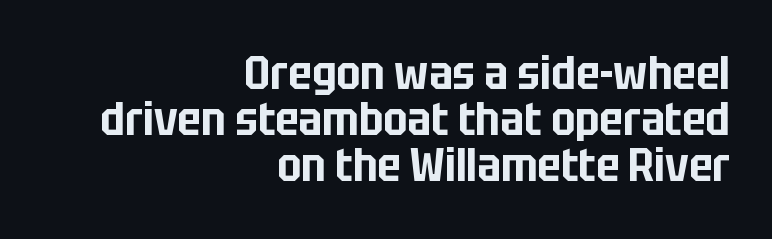
Q: Is the text italic (slanted)? A: No, it is upright.
Q: Is the typeface a serif or a sans-serif typeface? A: Sans-serif.
Q: Is the text underlined? A: No.
Q: How is the paragraph aligned? A: Right-aligned.
Q: Is the spacing between letters normal or unusually wide? A: Normal.
Q: Is the spacing between lines tight, normal or loose? A: Tight.
Q: Width (condensed, normal, or wide)? A: Condensed.
Q: Stroke contrast? A: Low.
Q: x-height? A: Large.
Q: Monospaced? A: No.
